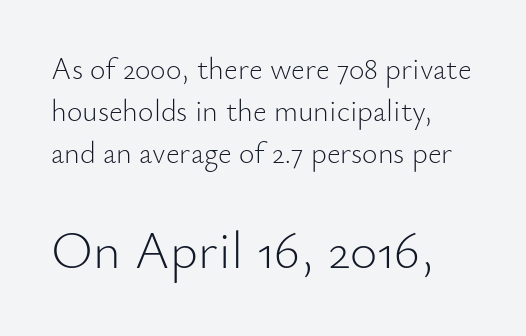
{"serif": "no", "italic": "no", "bold": "no", "weight": "light", "width": "normal", "stroke_contrast": "low", "x_height": "small", "monospaced": "no", "underline": "no", "line_spacing": "normal", "line_spacing_ratio": 1.4, "letter_spacing": "normal", "letter_spacing_em": 0.0, "larger_block": "second", "size_ratio": 1.77, "glyph_px": 53}
